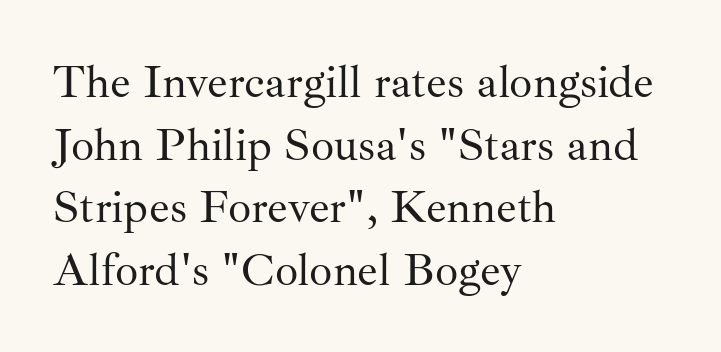
The image shows 46 px regular-weight serif type, upright; set left-aligned, normal line spacing (1.36x), normal letter spacing, not underlined; medium stroke contrast and a small x-height.
